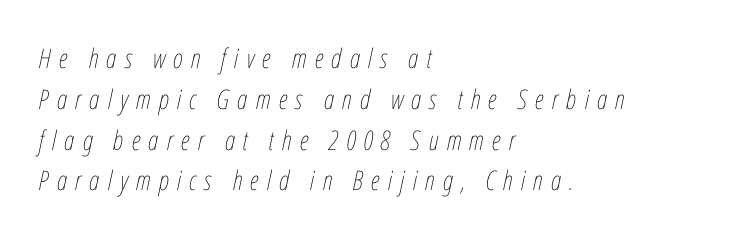
The passage shown is not bold in any degree. Slanted lettering throughout. Is the block centered? No — it sits flush against the left margin. Leading: standard. Glyph-to-glyph distance is far greater than everyday printed text. Has an underline been added? It has not.
